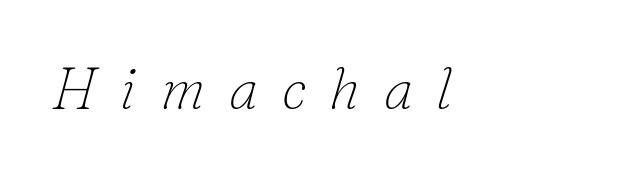
Designer's note — italics engaged. There is plenty of visible air inserted between adjacent glyphs. Is the stroke heavy? The answer is a plain regular-or-lighter. A typesetter would call this proportional, since set widths differ per character. A bare baseline throughout the passage. Old-style or modern, the face here clearly has serifs.
